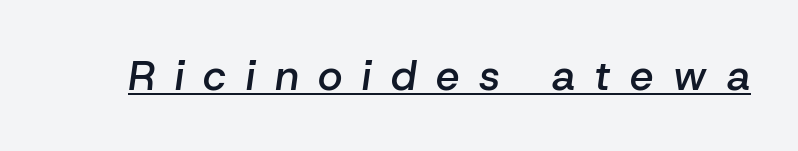
The image shows 42 px semibold type, italic (leaning right); set unusually wide letter spacing (+0.47 em), underlined; low stroke contrast and a medium x-height.
